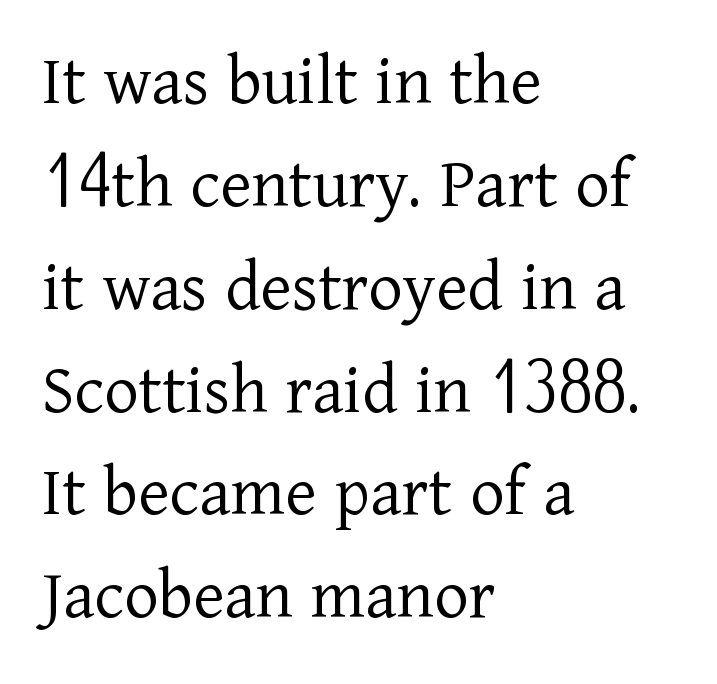
A classic flush-left, rag-right setting is used for this passage. The text was rendered using a seriffed face with decorative stroke endings. The cut favours lightness, reaching ordinary text weight at its darkest. No italicization has been applied; the sample stays upright. The letters advance in unequal steps, a hallmark of proportional type. No word sits above an underline.
